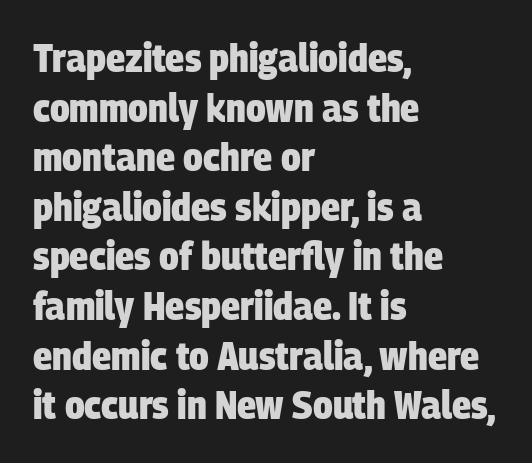
{"serif": "no", "bold": "yes", "weight": "heavy", "width": "condensed", "stroke_contrast": "low", "x_height": "large", "monospaced": "no", "underline": "no", "align": "left", "line_spacing_ratio": 1.24, "letter_spacing": "normal", "letter_spacing_em": 0.0, "glyph_px": 40}
